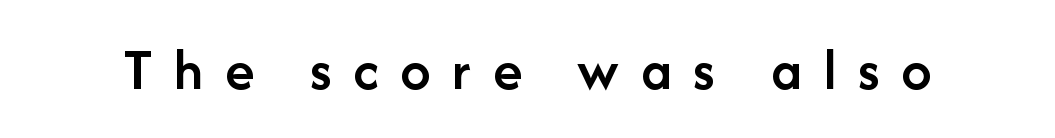
Q: Is the text bold? A: Semi-bold.
Q: Is the text italic (slanted)? A: No, it is upright.
Q: Is the typeface a serif or a sans-serif typeface? A: Sans-serif.
Q: Is the text underlined? A: No.
Q: Is the spacing between letters normal or unusually wide? A: Unusually wide.
Q: Width (condensed, normal, or wide)? A: Normal.
Q: Stroke contrast? A: Low.
Q: x-height? A: Medium.
Q: Monospaced? A: No.
